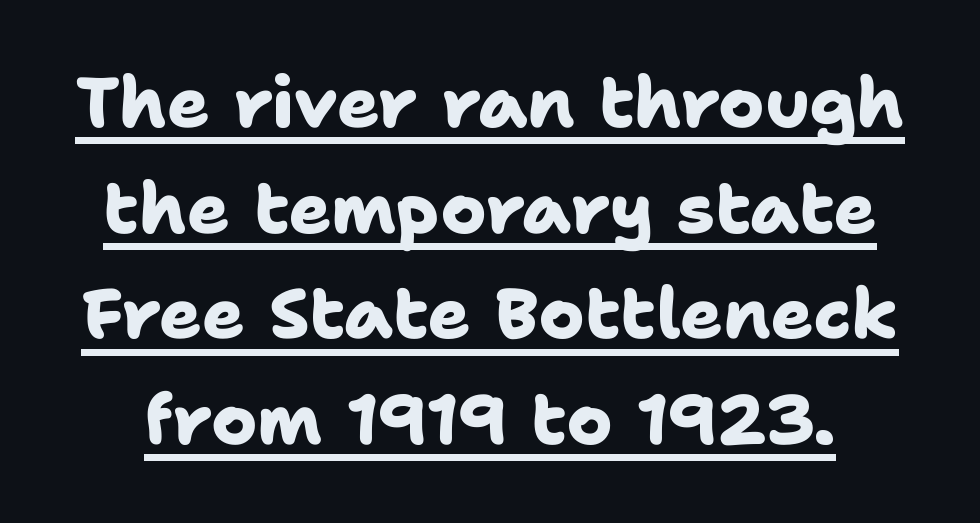
{"serif": "no", "bold": "yes", "weight": "heavy", "width": "normal", "stroke_contrast": "low", "x_height": "medium", "monospaced": "no", "underline": "yes", "line_spacing": "normal", "line_spacing_ratio": 1.51, "letter_spacing": "normal", "letter_spacing_em": 0.0, "glyph_px": 70}
